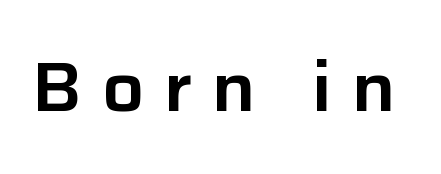
The image shows 69 px sans-serif type, upright; set unusually wide letter spacing (+0.28 em), not underlined; low stroke contrast and a medium x-height.
